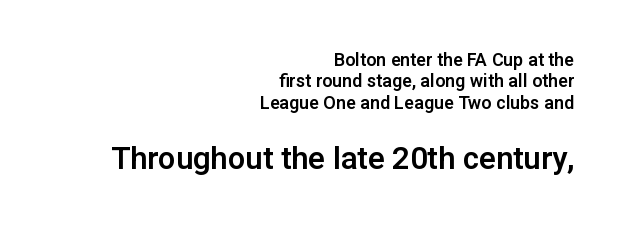
The image shows 31 px sans-serif type, upright; set right-aligned, line spacing 1.19x, normal letter spacing, not underlined; the second (bottom) block is 1.72x larger; low stroke contrast and a medium x-height.
